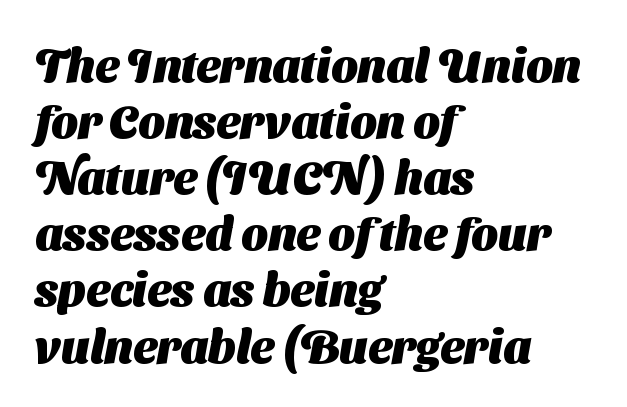
{"serif": "no", "bold": "yes", "weight": "heavy", "width": "normal", "stroke_contrast": "medium", "x_height": "medium", "monospaced": "no", "underline": "no", "align": "left", "line_spacing_ratio": 1.22, "letter_spacing": "normal", "letter_spacing_em": 0.0, "glyph_px": 46}
